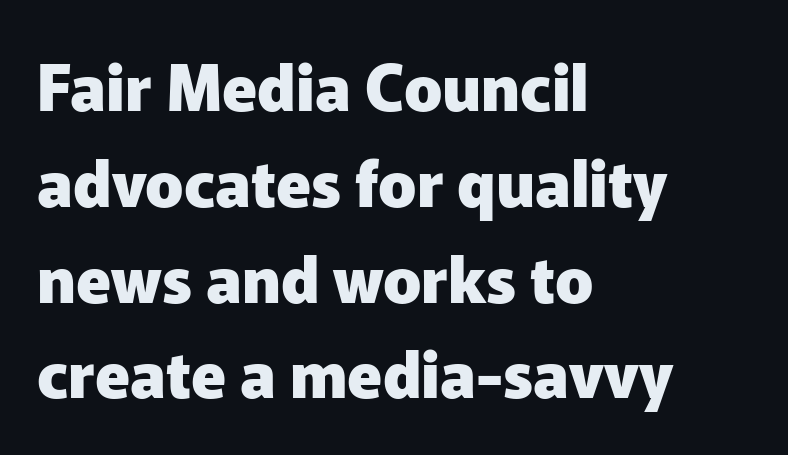
This sample has the flowing, uneven cadence of proportional lettering. Successive baselines arrive at the customary interval. This rendering employs a face without finishing strokes, i.e., a sans-serif. When letters stand straight like this, we call the style roman or upright. Default kerning and tracking; the words read as compact shapes.
